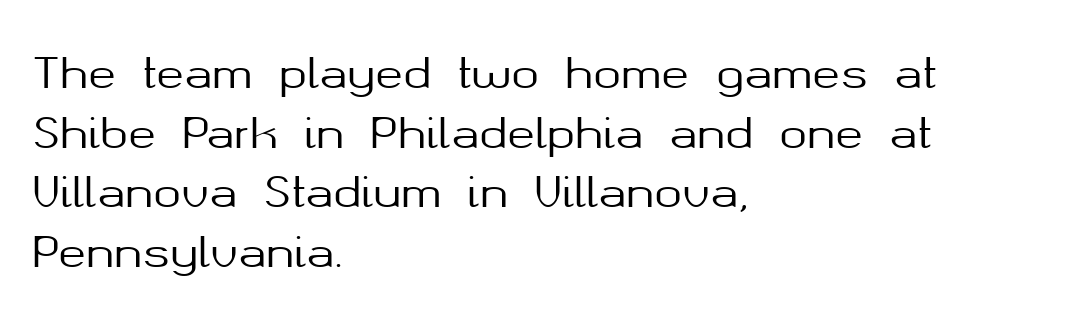
Unlike a traditional serif, this face leaves its strokes unadorned. How are the letters spaced? Ordinarily, with no added tracking. Unmarked baselines from the first word to the last. If you drew a line through each stem, it would be perfectly vertical. This rendering uses left alignment, leaving the right contour irregular.
